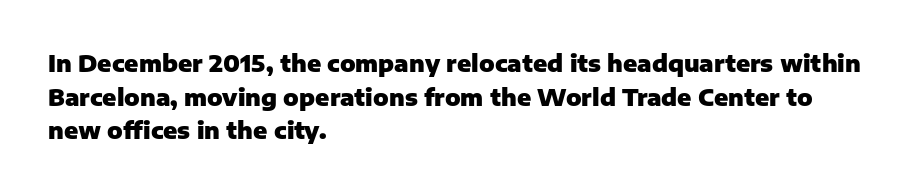
Q: Is the text bold? A: Yes.
Q: Is the text italic (slanted)? A: No, it is upright.
Q: Is the text underlined? A: No.
Q: How is the paragraph aligned? A: Left-aligned.
Q: Is the spacing between letters normal or unusually wide? A: Normal.
Q: Is the spacing between lines tight, normal or loose? A: Normal.
